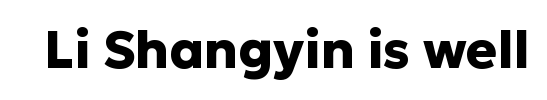
Plain, unruled lines of type. Proportional: the letters do not fall into vertical columns. Note: no serifs on the glyphs. How are the letters spaced? Ordinarily, with no added tracking. In terms of posture, this sample is upright. Thick stems and heavy bowls — unmistakably bold.
